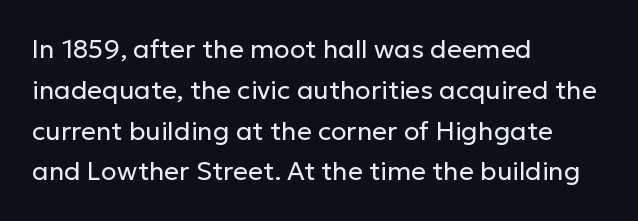
The image shows 26 px text type, upright; set left-aligned, normal line spacing (1.57x), normal letter spacing, not underlined.
